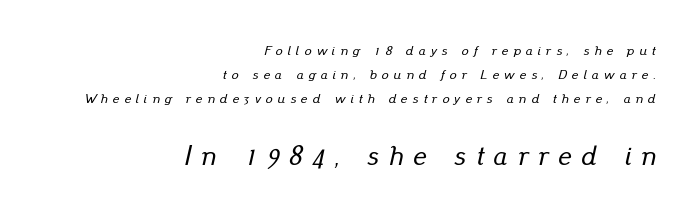
These lines are rendered in a variable-pitch font. Italic? Definitely — the glyphs are oblique. Words float on clear page, feet unadorned. The rag falls on the left side of this text block.
